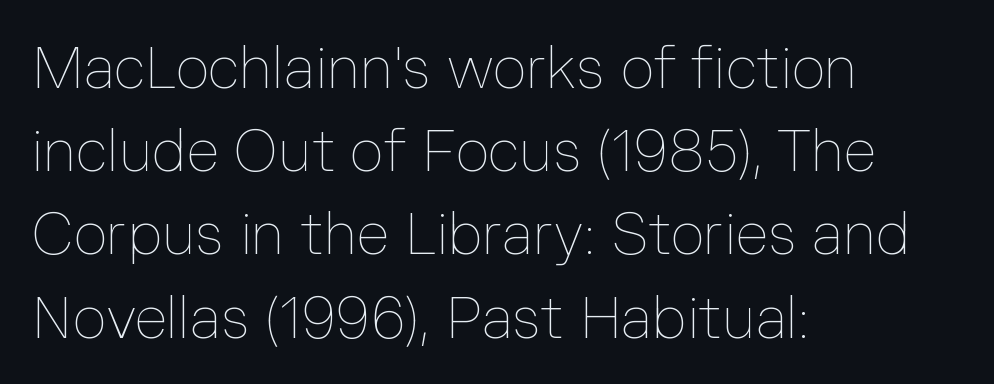
This sample has the flowing, uneven cadence of proportional lettering. Caption: multi-line text, flush left, ragged right. How are the letters spaced? Ordinarily, with no added tracking. Every stem runs plumb, perpendicular to the baseline. The strip under each line holds only bare page.
